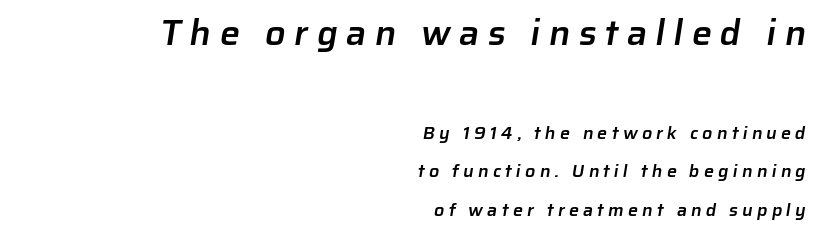
{"serif": "no", "bold": "semi", "weight": "semibold", "width": "normal", "stroke_contrast": "low", "x_height": "medium", "monospaced": "no", "underline": "no", "align": "right", "line_spacing": "loose", "line_spacing_ratio": 2.16, "letter_spacing": "wide", "letter_spacing_em": 0.23, "larger_block": "first", "size_ratio": 2.0, "glyph_px": 36}
